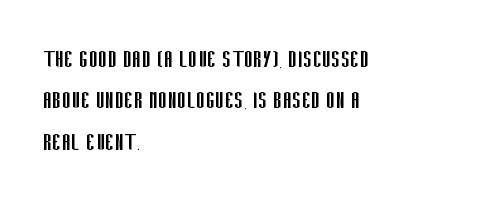
{"serif": "no", "italic": "no", "bold": "no", "weight": "regular", "width": "condensed", "stroke_contrast": "low", "x_height": "large", "monospaced": "no", "underline": "no", "align": "left", "line_spacing": "normal", "line_spacing_ratio": 1.48, "letter_spacing": "normal", "letter_spacing_em": 0.0, "glyph_px": 28}
